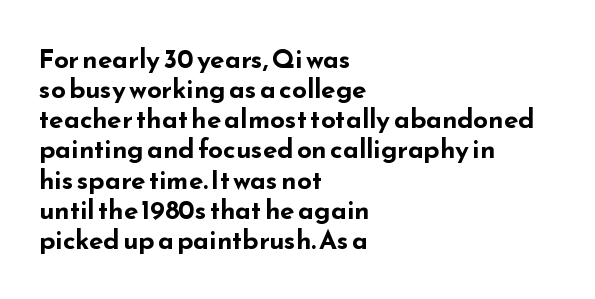
A classic flush-left, rag-right setting is used for this passage. A roman cut, with each character standing at attention. Nobody touched the tracking dial on this one. The sample has been set heavy, in full bold. The words here are not underlined.
